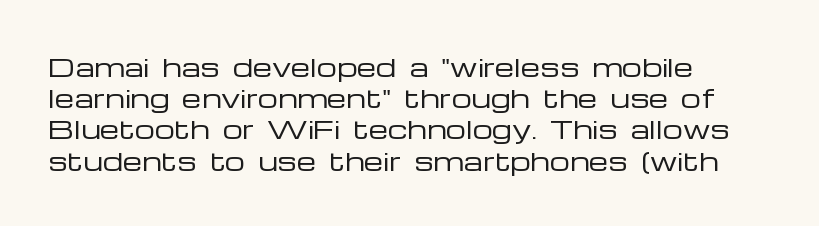
Spacing between characters is what you'd get straight out of the box. Ordinary non-slanted type is in use. The compositor pushed each line to the left boundary. Rows of type keep a routine distance in the vertical direction.
